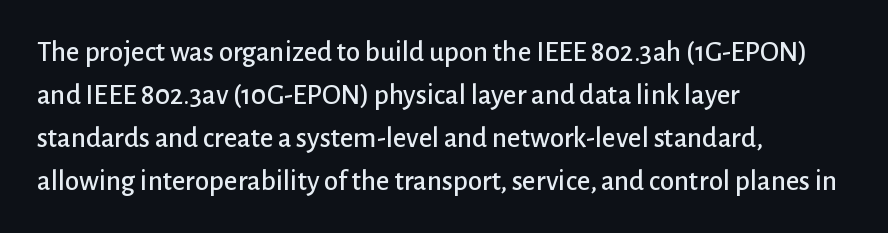
Nope, no serifs anywhere on these letters. If you drew a ruler down the left edge, every line would touch it. This is roman type, the default non-slanted kind. Plain, unruled lines of type.
